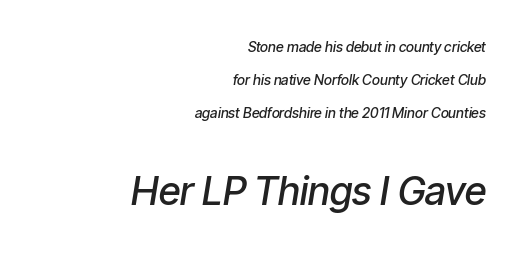
Q: Is the text bold? A: Semi-bold.
Q: Is the text italic (slanted)? A: Yes, it leans right by about 9 degrees.
Q: Is the text underlined? A: No.
Q: How is the paragraph aligned? A: Right-aligned.
Q: Is the spacing between letters normal or unusually wide? A: Normal.
Q: Is the spacing between lines tight, normal or loose? A: Loose.
Q: Which block of text is set in a larger size, the first (top) or the second (bottom)? A: The second (bottom) one.
Q: Width (condensed, normal, or wide)? A: Condensed.
Q: Stroke contrast? A: Low.
Q: x-height? A: Medium.
Q: Monospaced? A: No.
